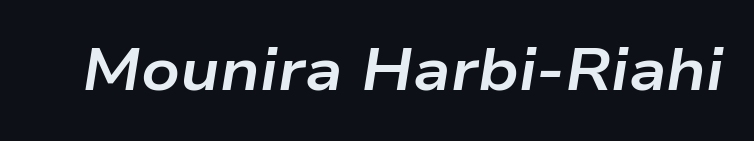
The image shows 59 px bold, wide type, italic (leaning right); set normal letter spacing, not underlined; low stroke contrast and a medium x-height.
